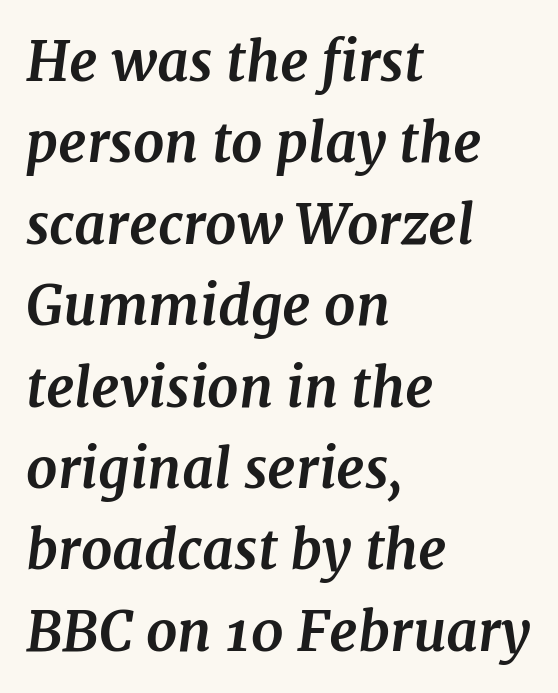
This is oblique type, the kind used for emphasis or titles. The rendering keeps characters at their native spacing. Line starts are locked; line ends wander. Letters rest on an invisible, unmarked baseline. Character widths vary here, with narrow letters taking less room than wide ones. Plenty of ink on the page — the face is bold.
